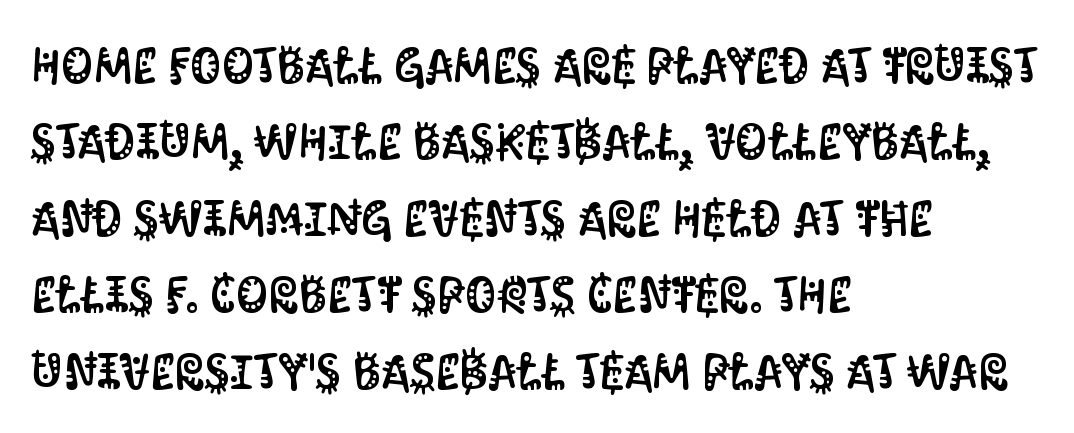
Are there feet on the stems? There aren't — it's a sans. Quick note: underline off. Do the characters align in a grid? No, the font is proportional. Vertical spacing — default. Every stem runs plumb, perpendicular to the baseline. In terms of letterspacing, this is plain default setting.
